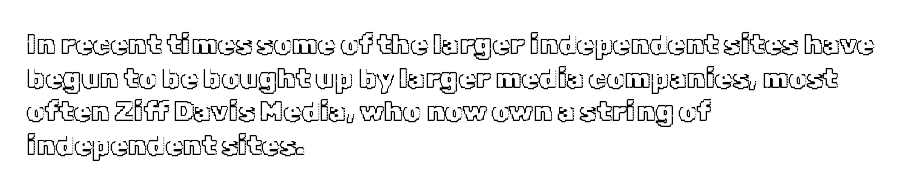
The rag falls on the right side of this text block. Do the characters align in a grid? No, the font is proportional. A typesetter would call this zero additional tracking. Every character sits straight up, as roman type does.
